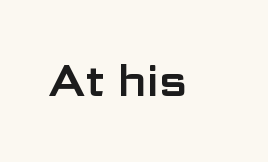
The image shows 43 px wide sans-serif type, upright; set normal letter spacing, not underlined; low stroke contrast and a medium x-height.
